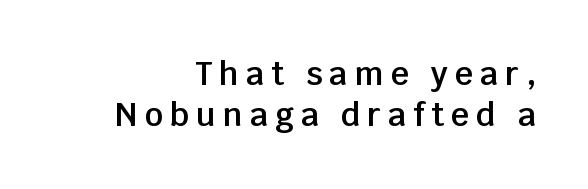
Q: Is the text bold? A: Semi-bold.
Q: Is the text italic (slanted)? A: No, it is upright.
Q: Is the typeface a serif or a sans-serif typeface? A: Sans-serif.
Q: Is the text underlined? A: No.
Q: How is the paragraph aligned? A: Right-aligned.
Q: Is the spacing between letters normal or unusually wide? A: Unusually wide.
Q: Is the spacing between lines tight, normal or loose? A: Normal.
Q: Width (condensed, normal, or wide)? A: Normal.
Q: Stroke contrast? A: Low.
Q: x-height? A: Large.
Q: Monospaced? A: No.
